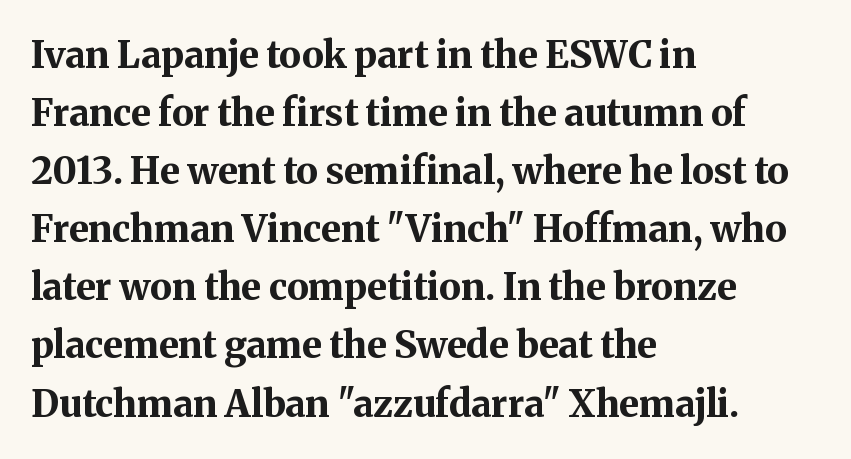
The lettering stays uniformly vertical, giving the passage a roman look. A bare baseline throughout the passage. The ragged edge is on the right, which tells us the setting is flush left. The face used here is proportionally spaced, like ordinary book or web type. Evenly set lines give the paragraph a standard silhouette.
